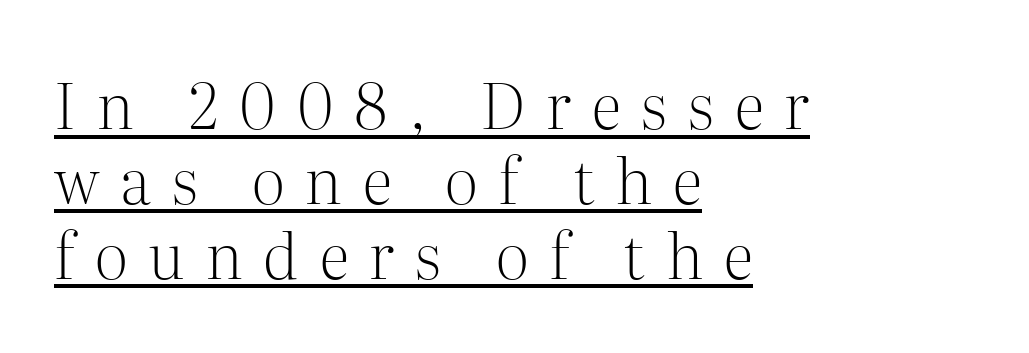
Q: Is the text bold? A: No.
Q: Is the text italic (slanted)? A: No, it is upright.
Q: Is the typeface a serif or a sans-serif typeface? A: Serif.
Q: Is the text underlined? A: Yes.
Q: How is the paragraph aligned? A: Left-aligned.
Q: Is the spacing between letters normal or unusually wide? A: Unusually wide.
Q: Width (condensed, normal, or wide)? A: Normal.
Q: Stroke contrast? A: Medium.
Q: x-height? A: Medium.
Q: Monospaced? A: No.
